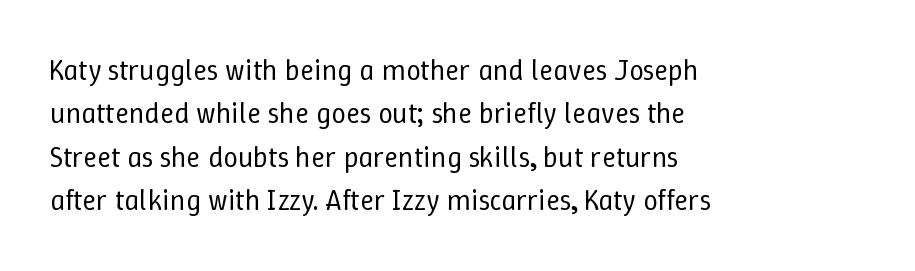
The image shows 29 px regular-weight type, upright; set left-aligned, normal line spacing (1.5x), normal letter spacing, not underlined; low stroke contrast and a medium x-height.
